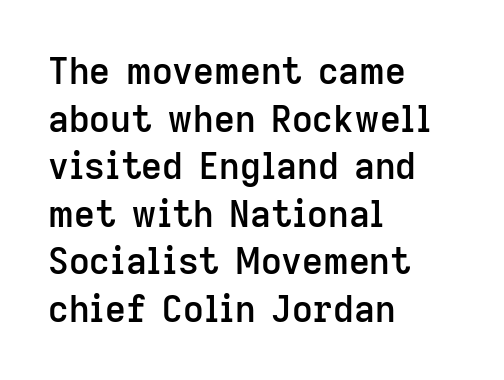
The lettering holds an erect, upright posture throughout. What stands out about the letter spacing? Nothing — it is the standard amount. The glyphs have the mass of a demibold cut, below bold. Varying glyph widths throughout — classic text-font behaviour. Honestly, there is no underline to notice here at all. If you drew a ruler down the left edge, every line would touch it.
